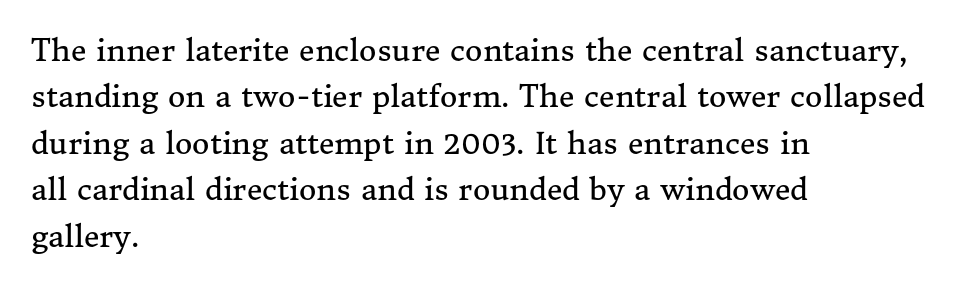
{"serif": "yes", "italic": "no", "bold": "no", "weight": "regular", "width": "normal", "stroke_contrast": "medium", "x_height": "medium", "monospaced": "no", "underline": "no", "align": "left", "line_spacing": "normal", "line_spacing_ratio": 1.55, "letter_spacing": "normal", "letter_spacing_em": 0.0, "glyph_px": 30}
